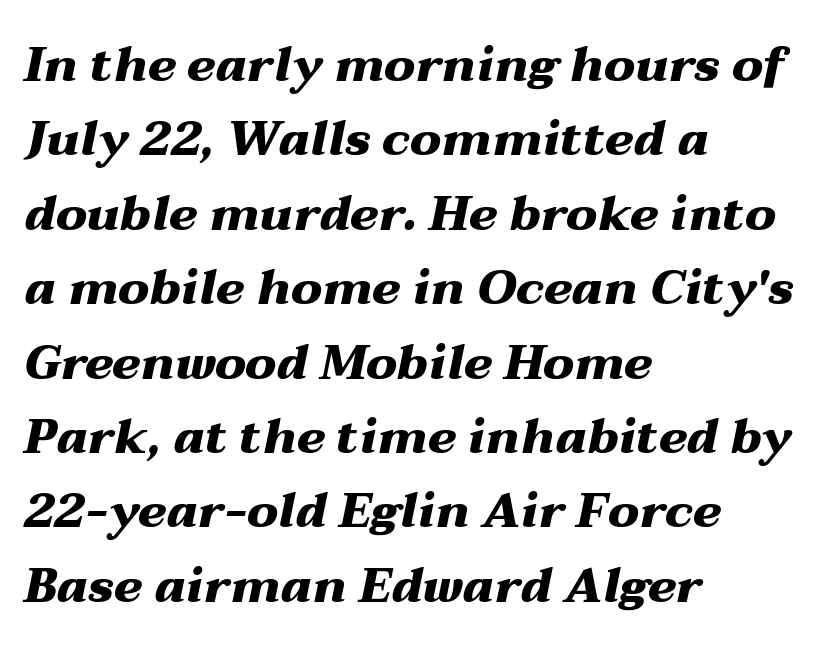
Q: Is the text bold? A: Yes.
Q: Is the text italic (slanted)? A: Yes, it leans right by about 12 degrees.
Q: Is the text underlined? A: No.
Q: How is the paragraph aligned? A: Left-aligned.
Q: Is the spacing between letters normal or unusually wide? A: Normal.
Q: Is the spacing between lines tight, normal or loose? A: Normal.
Q: Width (condensed, normal, or wide)? A: Wide.
Q: Stroke contrast? A: Medium.
Q: x-height? A: Medium.
Q: Monospaced? A: No.
